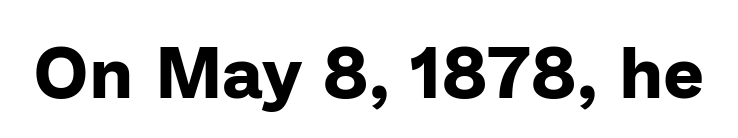
{"serif": "no", "italic": "no", "bold": "yes", "weight": "bold", "width": "normal", "stroke_contrast": "low", "x_height": "medium", "monospaced": "no", "underline": "no", "letter_spacing": "normal", "letter_spacing_em": 0.0, "glyph_px": 72}
